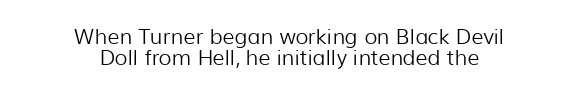
{"italic": "no", "bold": "no", "underline": "no", "align": "center", "line_spacing": "tight", "line_spacing_ratio": 1.02, "letter_spacing": "normal", "letter_spacing_em": 0.0, "glyph_px": 21}
